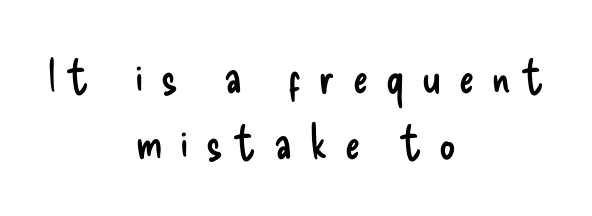
Clear beneath every line of the passage. Does the copy run flush right? No — it is centered line by line. Note the varied advance widths — an 'i' is clearly narrower than an 'm'. This sample keeps an unexceptional amount of space between lines. This sample uses an upright cut, with every glyph sitting square on the baseline.
